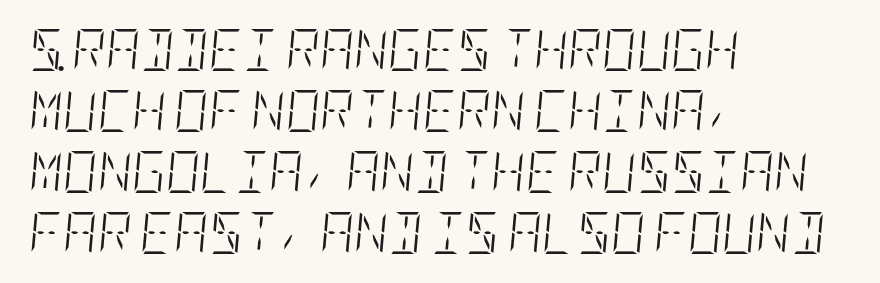
Letter spacing: default. Italic: yes, the glyphs are oblique. Has an underline been added? It has not. The letters look calm and open, with moderate or lighter stems. Horizontal bands of white between lines are of average thickness.
